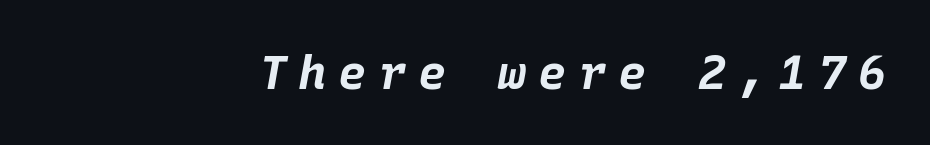
The image shows 47 px bold type, italic (leaning right), monospaced; set right-aligned, unusually wide letter spacing (+0.25 em), not underlined; low stroke contrast and a large x-height.
